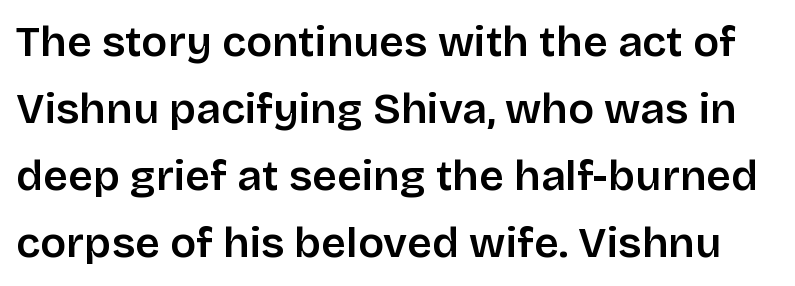
Q: Is the text bold? A: Semi-bold.
Q: Is the text italic (slanted)? A: No, it is upright.
Q: Is the typeface a serif or a sans-serif typeface? A: Sans-serif.
Q: Is the text underlined? A: No.
Q: Is the spacing between letters normal or unusually wide? A: Normal.
Q: Is the spacing between lines tight, normal or loose? A: Normal.
Q: Width (condensed, normal, or wide)? A: Normal.
Q: Stroke contrast? A: Low.
Q: x-height? A: Large.
Q: Monospaced? A: No.
